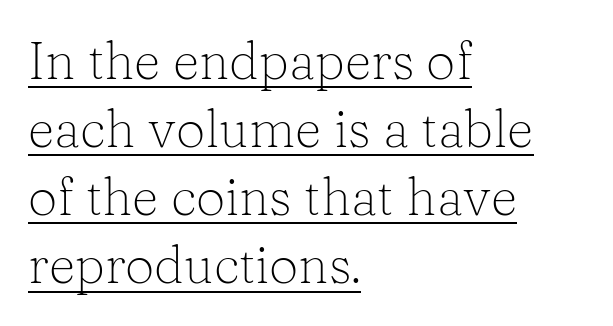
{"serif": "yes", "italic": "no", "bold": "no", "weight": "light", "width": "normal", "stroke_contrast": "low", "x_height": "medium", "monospaced": "no", "underline": "yes", "align": "left", "line_spacing": "normal", "line_spacing_ratio": 1.31, "letter_spacing": "normal", "letter_spacing_em": 0.0, "glyph_px": 52}
